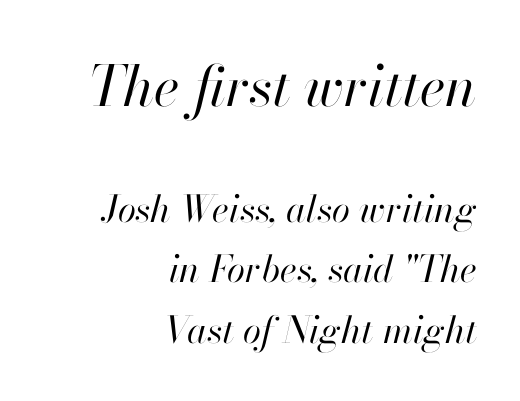
{"italic": "yes", "lean": "right", "slant_degrees": 13, "bold": "no", "weight": "regular", "width": "normal", "stroke_contrast": "high", "x_height": "small", "monospaced": "no", "underline": "no", "align": "right", "line_spacing": "normal", "line_spacing_ratio": 1.64, "letter_spacing": "normal", "letter_spacing_em": 0.0, "larger_block": "first", "size_ratio": 1.51, "glyph_px": 56}
